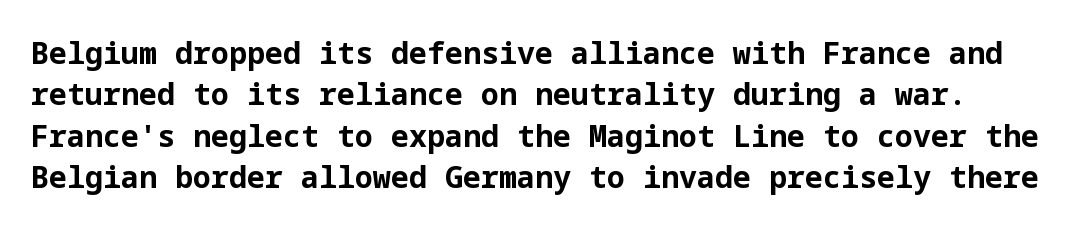
A full-strength bold gives these letters their thick strokes. Type style note: lacks serifs. Does extra space separate the letters? No, they use regular spacing. How would I describe the line gaps? Plain and ordinary. You can tell it's not italic because the verticals are truly vertical.
